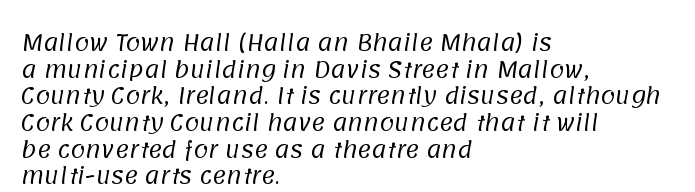
{"bold": "no", "underline": "no", "align": "left", "line_spacing": "normal", "line_spacing_ratio": 1.27, "letter_spacing": "normal", "letter_spacing_em": 0.0, "glyph_px": 21}
